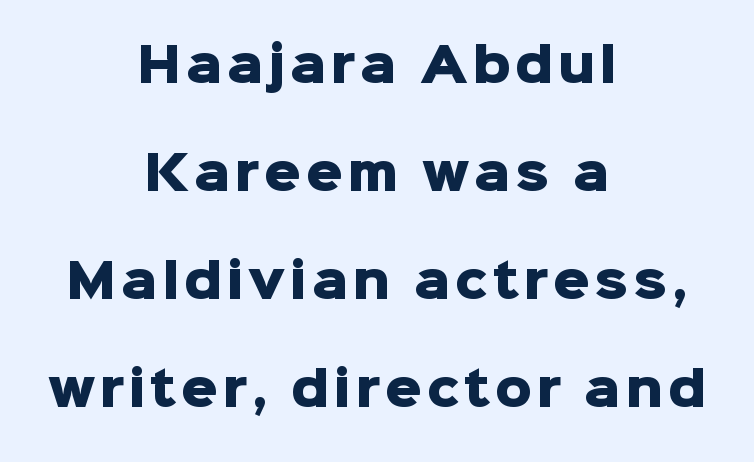
Q: Is the text bold? A: Yes.
Q: Is the text italic (slanted)? A: No, it is upright.
Q: Is the typeface a serif or a sans-serif typeface? A: Sans-serif.
Q: Is the text underlined? A: No.
Q: How is the paragraph aligned? A: Centered.
Q: Is the spacing between lines tight, normal or loose? A: Loose.
Q: Width (condensed, normal, or wide)? A: Normal.
Q: Stroke contrast? A: Low.
Q: x-height? A: Medium.
Q: Monospaced? A: No.
